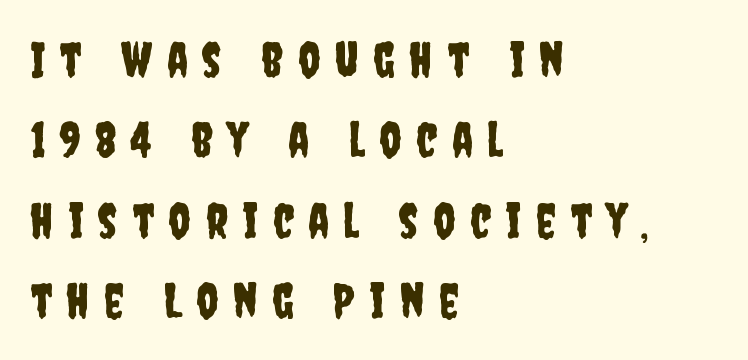
The image shows 49 px condensed sans-serif type, upright; set left-aligned, normal line spacing (1.64x), unusually wide letter spacing (+0.29 em), not underlined; low stroke contrast and a large x-height.
